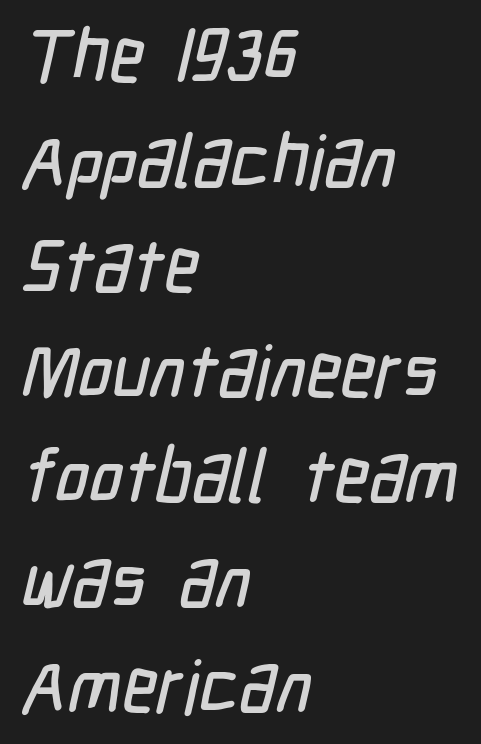
{"serif": "no", "width": "condensed", "stroke_contrast": "low", "x_height": "medium", "monospaced": "no", "underline": "no", "align": "left", "line_spacing": "normal", "line_spacing_ratio": 1.42, "letter_spacing": "normal", "letter_spacing_em": 0.0, "glyph_px": 74}
